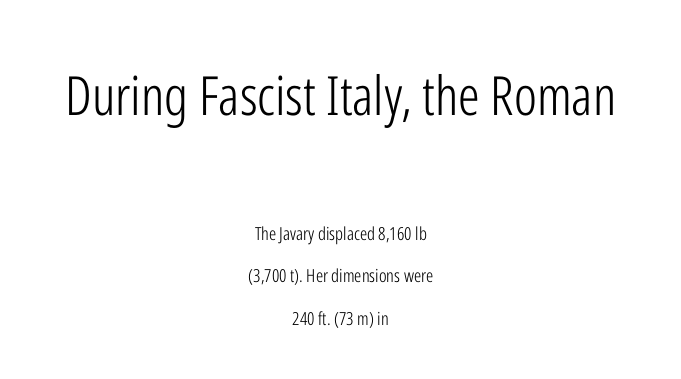
Q: Is the text bold? A: No.
Q: Is the text italic (slanted)? A: No, it is upright.
Q: Is the typeface a serif or a sans-serif typeface? A: Sans-serif.
Q: Is the text underlined? A: No.
Q: How is the paragraph aligned? A: Centered.
Q: Is the spacing between letters normal or unusually wide? A: Normal.
Q: Is the spacing between lines tight, normal or loose? A: Loose.
Q: Which block of text is set in a larger size, the first (top) or the second (bottom)? A: The first (top) one.
Q: Width (condensed, normal, or wide)? A: Condensed.
Q: Stroke contrast? A: Low.
Q: x-height? A: Medium.
Q: Monospaced? A: No.
